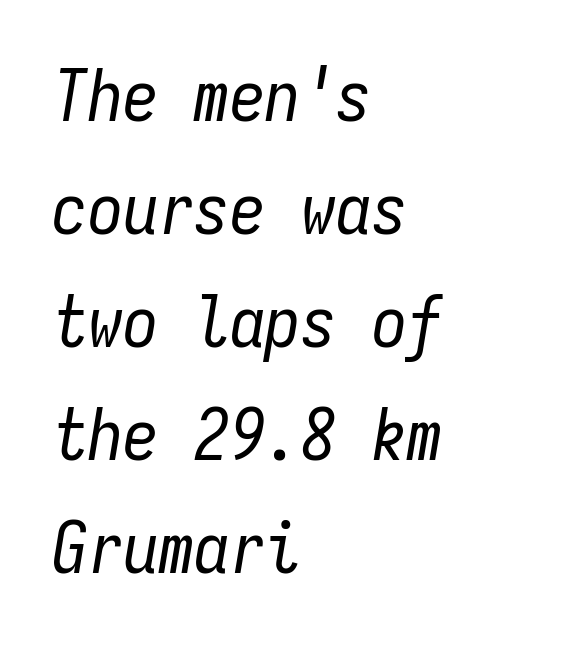
Q: Is the text bold? A: No.
Q: Is the text italic (slanted)? A: Yes, it leans right by about 9 degrees.
Q: Is the text underlined? A: No.
Q: How is the paragraph aligned? A: Left-aligned.
Q: Is the spacing between letters normal or unusually wide? A: Normal.
Q: Is the spacing between lines tight, normal or loose? A: Normal.
Q: Width (condensed, normal, or wide)? A: Condensed.
Q: Stroke contrast? A: Low.
Q: x-height? A: Medium.
Q: Monospaced? A: Yes.
